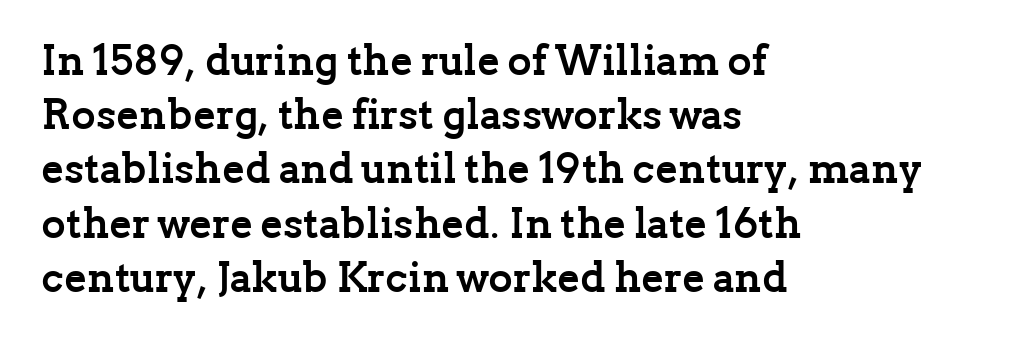
Q: Is the text bold? A: Yes.
Q: Is the text italic (slanted)? A: No, it is upright.
Q: Is the typeface a serif or a sans-serif typeface? A: Serif.
Q: Is the text underlined? A: No.
Q: How is the paragraph aligned? A: Left-aligned.
Q: Is the spacing between letters normal or unusually wide? A: Normal.
Q: Is the spacing between lines tight, normal or loose? A: Normal.
Q: Width (condensed, normal, or wide)? A: Normal.
Q: Stroke contrast? A: Low.
Q: x-height? A: Medium.
Q: Monospaced? A: No.
